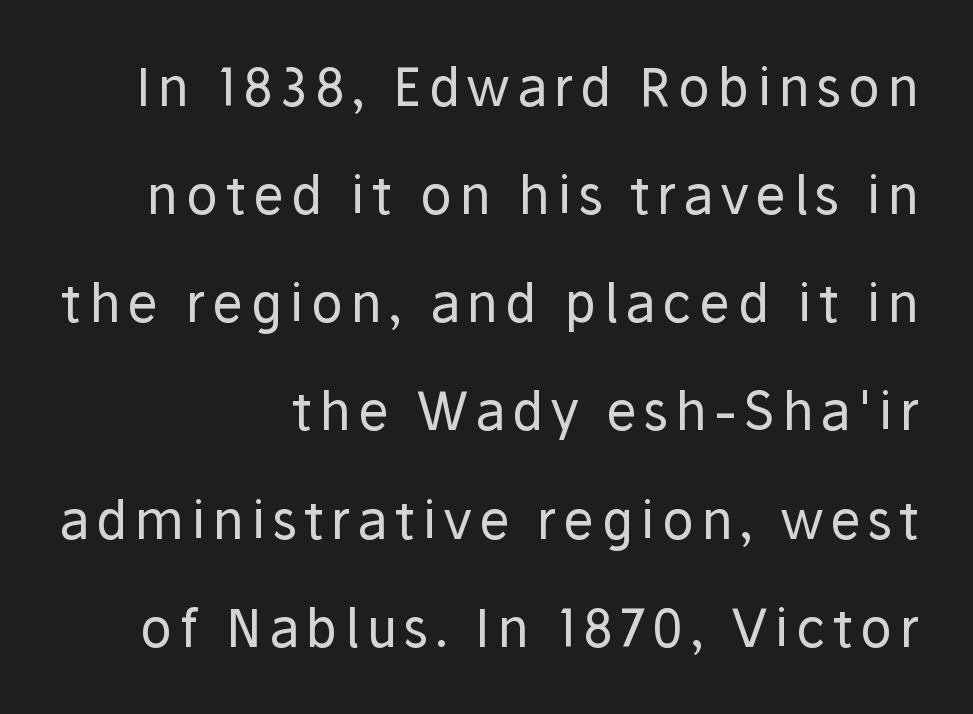
The image shows 52 px regular-weight sans-serif type, upright; set right-aligned, loose line spacing (2.08x), not underlined; low stroke contrast and a medium x-height.
